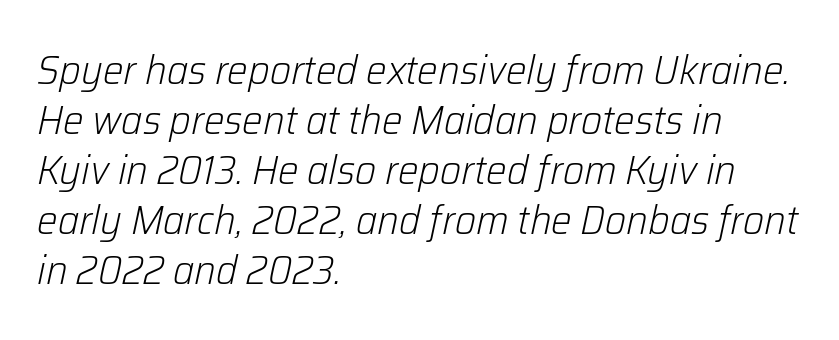
Typeset ragged right — the left edge is the straight one. There's an unmistakable incline to the writing here. The letterforms sit at book weight or below. A typesetter would call this proportional, since set widths differ per character.
